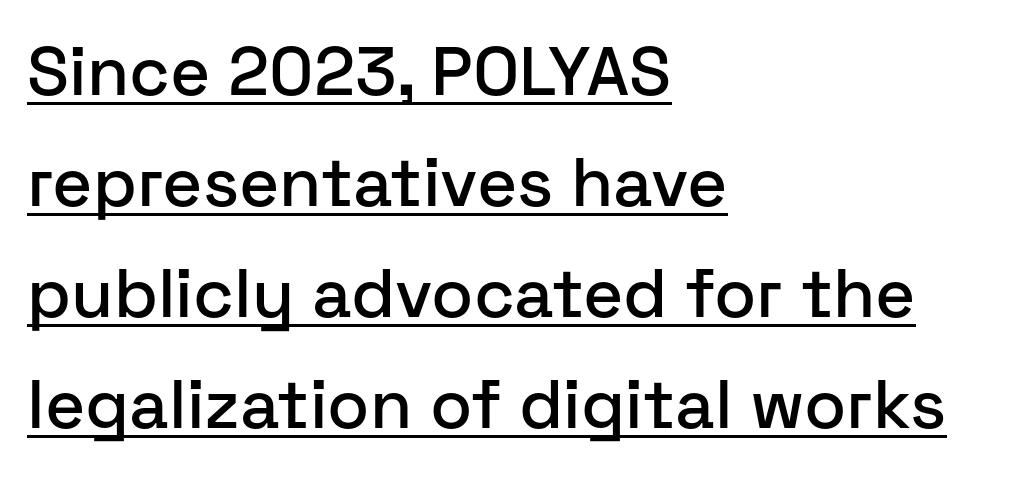
Q: Is the text italic (slanted)? A: No, it is upright.
Q: Is the typeface a serif or a sans-serif typeface? A: Sans-serif.
Q: Is the text underlined? A: Yes.
Q: How is the paragraph aligned? A: Left-aligned.
Q: Is the spacing between letters normal or unusually wide? A: Normal.
Q: Is the spacing between lines tight, normal or loose? A: Normal.
Q: Width (condensed, normal, or wide)? A: Normal.
Q: Stroke contrast? A: Low.
Q: x-height? A: Medium.
Q: Monospaced? A: No.
